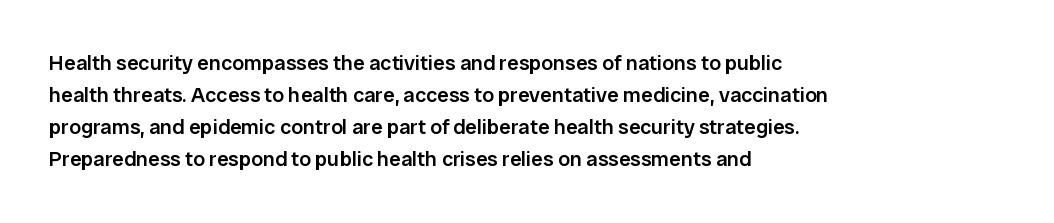
{"italic": "no", "bold": "semi", "underline": "no", "align": "left", "line_spacing": "normal", "line_spacing_ratio": 1.53, "letter_spacing": "normal", "letter_spacing_em": 0.0, "glyph_px": 21}
